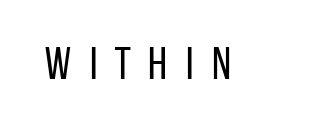
Q: Is the text bold? A: No.
Q: Is the text italic (slanted)? A: No, it is upright.
Q: Is the typeface a serif or a sans-serif typeface? A: Sans-serif.
Q: Is the text underlined? A: No.
Q: Is the spacing between letters normal or unusually wide? A: Unusually wide.
Q: Width (condensed, normal, or wide)? A: Condensed.
Q: Stroke contrast? A: Low.
Q: x-height? A: Large.
Q: Monospaced? A: No.
